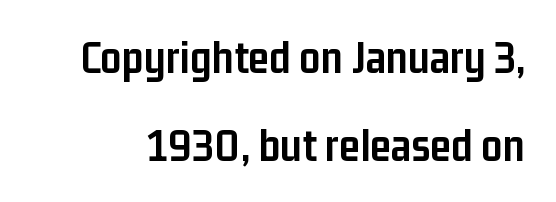
The image shows 47 px semibold, condensed sans-serif type, upright; set line spacing 1.87x, normal letter spacing, not underlined; low stroke contrast and a medium x-height.
